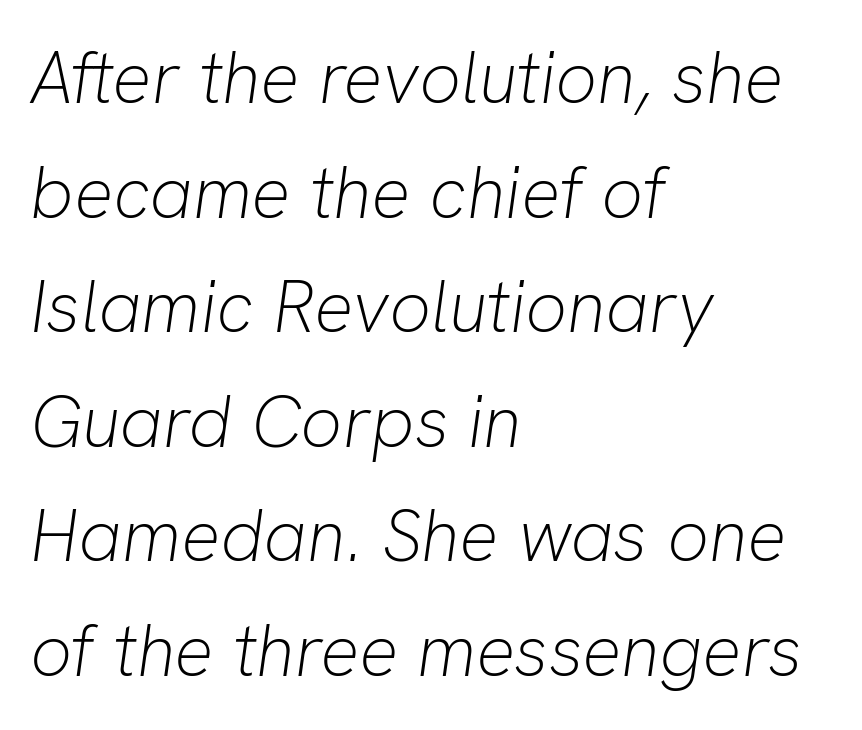
Q: Is the text bold? A: No.
Q: Is the text italic (slanted)? A: Yes, it leans right by about 8 degrees.
Q: Is the text underlined? A: No.
Q: How is the paragraph aligned? A: Left-aligned.
Q: Is the spacing between letters normal or unusually wide? A: Normal.
Q: Is the spacing between lines tight, normal or loose? A: Normal.
Q: Width (condensed, normal, or wide)? A: Normal.
Q: Stroke contrast? A: Low.
Q: x-height? A: Medium.
Q: Monospaced? A: No.
